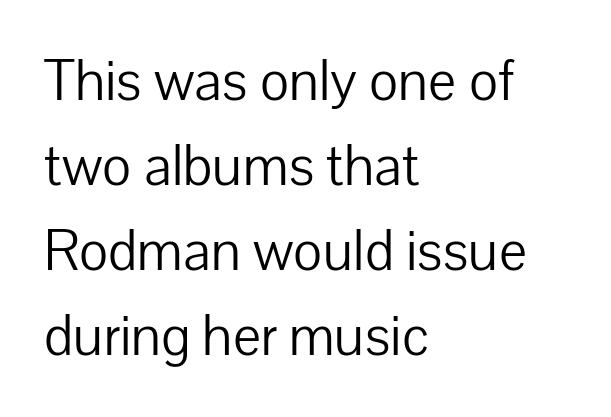
{"serif": "no", "italic": "no", "bold": "no", "weight": "light", "width": "normal", "stroke_contrast": "low", "x_height": "medium", "monospaced": "no", "underline": "no", "align": "left", "line_spacing": "normal", "line_spacing_ratio": 1.52, "letter_spacing": "normal", "letter_spacing_em": 0.0, "glyph_px": 56}
